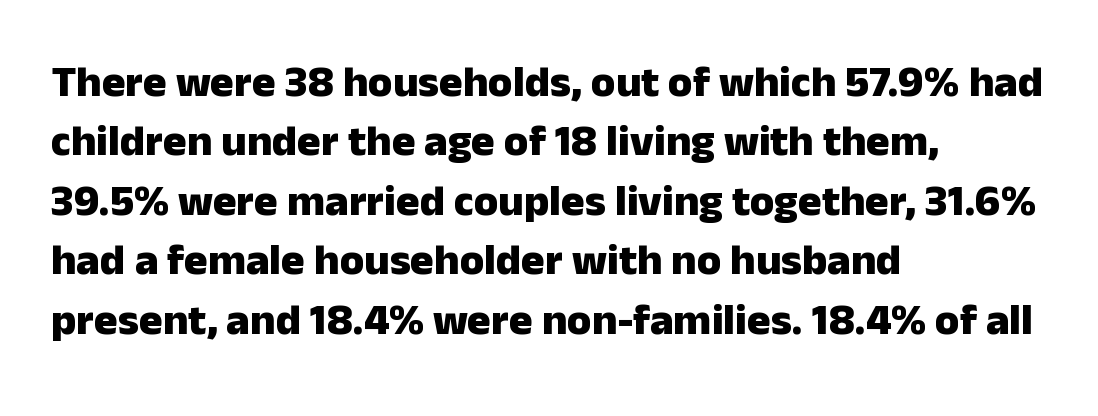
Q: Is the text bold? A: Yes.
Q: Is the text italic (slanted)? A: No, it is upright.
Q: Is the typeface a serif or a sans-serif typeface? A: Sans-serif.
Q: Is the text underlined? A: No.
Q: How is the paragraph aligned? A: Left-aligned.
Q: Is the spacing between letters normal or unusually wide? A: Normal.
Q: Is the spacing between lines tight, normal or loose? A: Normal.
Q: Width (condensed, normal, or wide)? A: Normal.
Q: Stroke contrast? A: Low.
Q: x-height? A: Medium.
Q: Monospaced? A: No.
